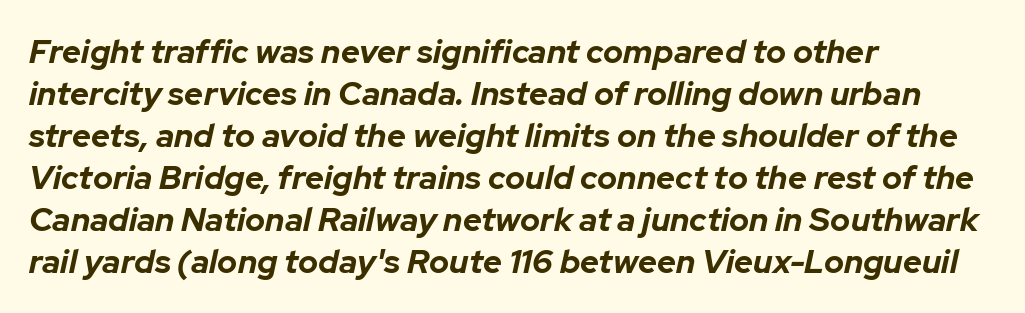
The setting favours the left margin, as ordinary paragraphs usually do. The face used here has a pronounced slope to its letters. The letterforms sit shoulder to shoulder at normal distance. Looks like regular typesetting: each glyph gets only the width it needs.
